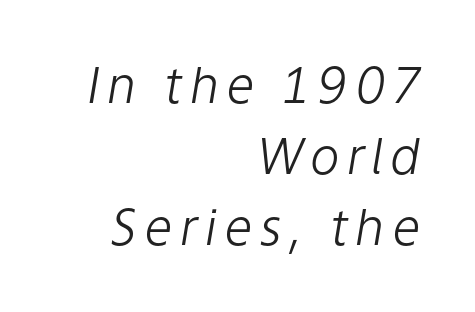
Looks like regular typesetting: each glyph gets only the width it needs. The whole block is typeset with a tilt. The words here are not underlined. Rows of type keep a routine distance in the vertical direction. Line endings align vertically; line beginnings do not.
